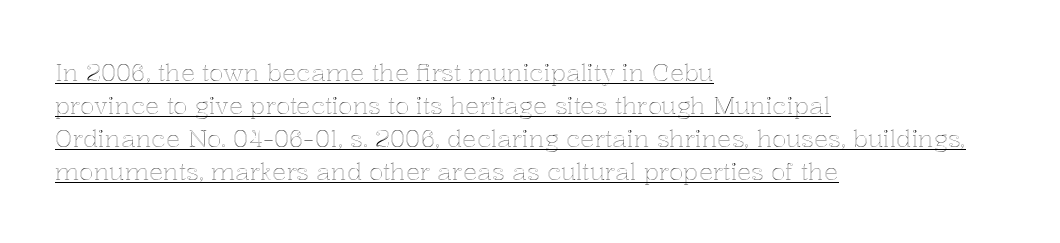
Has an underline been added? It has. Upright lettering throughout. The passage shown stacks its lines at a standard gap. Observe the ordinary spacing: letters are neighbours, not strangers. These lines are set flush left with a ragged right edge.
